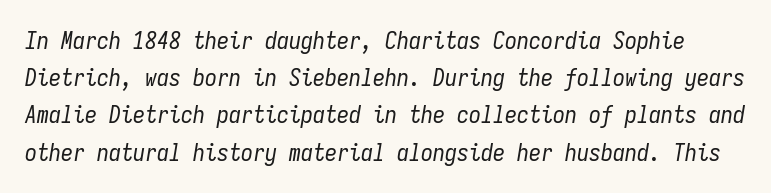
Q: Is the text bold? A: No.
Q: Is the text italic (slanted)? A: Yes, it leans right by about 9 degrees.
Q: Is the text underlined? A: No.
Q: Is the spacing between letters normal or unusually wide? A: Normal.
Q: Is the spacing between lines tight, normal or loose? A: Normal.
